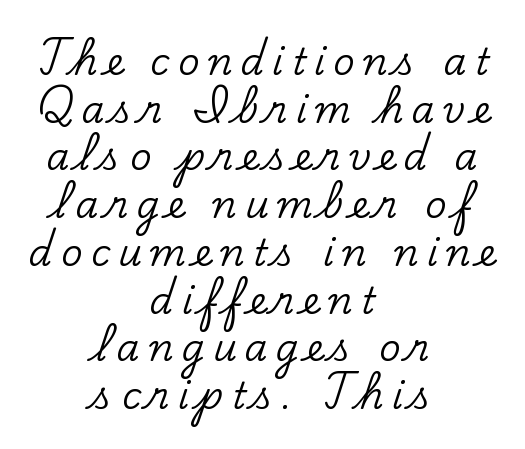
The image shows 37 px serif type; set centered, normal line spacing (1.29x), unusually wide letter spacing (+0.22 em), not underlined; low stroke contrast and a small x-height.
